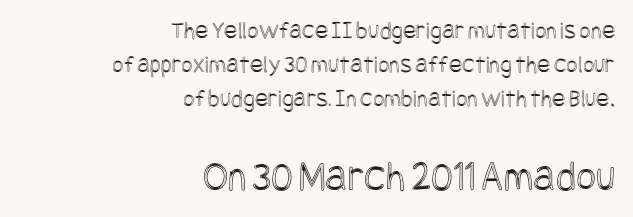
{"italic": "no", "width": "condensed", "x_height": "large", "underline": "no", "align": "right", "line_spacing": "normal", "line_spacing_ratio": 1.36, "letter_spacing": "normal", "letter_spacing_em": 0.0, "larger_block": "second", "size_ratio": 1.72, "glyph_px": 43}
